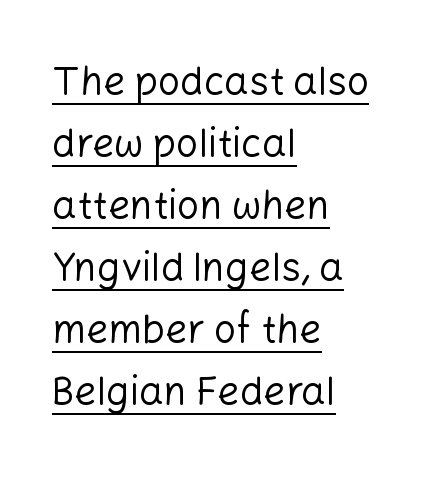
Q: Is the text bold? A: No.
Q: Is the text italic (slanted)? A: No, it is upright.
Q: Is the typeface a serif or a sans-serif typeface? A: Sans-serif.
Q: Is the text underlined? A: Yes.
Q: How is the paragraph aligned? A: Left-aligned.
Q: Is the spacing between letters normal or unusually wide? A: Normal.
Q: Is the spacing between lines tight, normal or loose? A: Normal.
Q: Width (condensed, normal, or wide)? A: Normal.
Q: Stroke contrast? A: Low.
Q: x-height? A: Medium.
Q: Monospaced? A: No.
